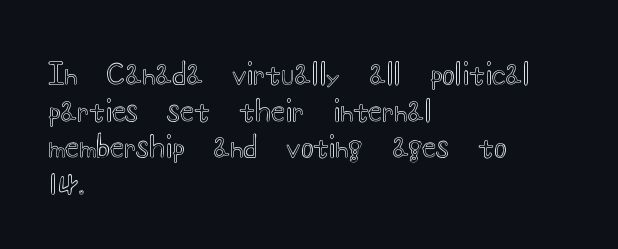
Each row of text sits above clean, open space. If you measured baseline to baseline, you'd find a middling distance. Does extra space separate the letters? No, they use regular spacing. Notice how the passage keeps a crisp vertical edge on the left only.
